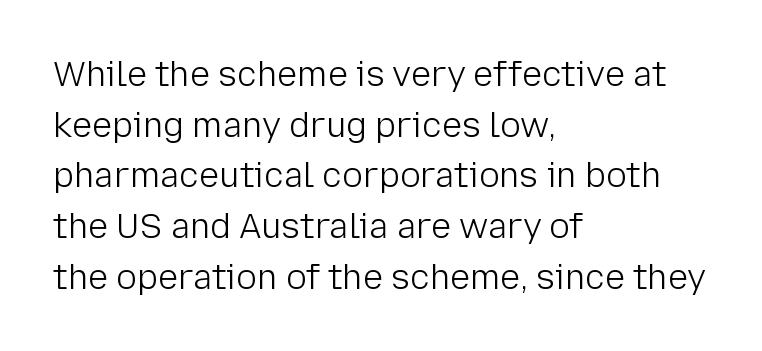
The image shows 34 px light sans-serif type, upright; set left-aligned, normal line spacing (1.49x), normal letter spacing, not underlined; low stroke contrast and a medium x-height.
